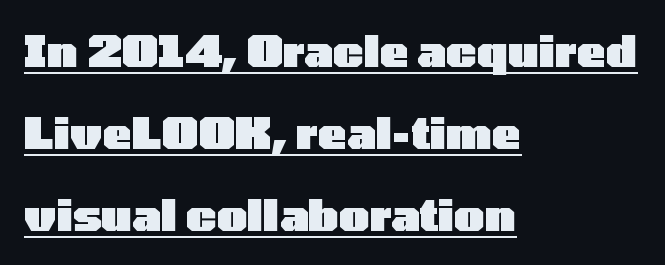
Q: Is the text bold? A: Yes.
Q: Is the text italic (slanted)? A: No, it is upright.
Q: Is the typeface a serif or a sans-serif typeface? A: Sans-serif.
Q: Is the text underlined? A: Yes.
Q: How is the paragraph aligned? A: Left-aligned.
Q: Is the spacing between letters normal or unusually wide? A: Normal.
Q: Is the spacing between lines tight, normal or loose? A: Loose.
Q: Width (condensed, normal, or wide)? A: Wide.
Q: Stroke contrast? A: Low.
Q: x-height? A: Medium.
Q: Monospaced? A: No.
